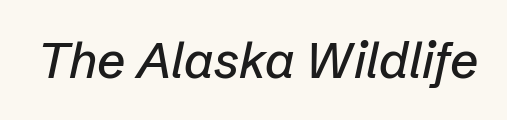
The image shows 50 px text type, italic (leaning right); set normal letter spacing, not underlined; low stroke contrast and a medium x-height.
